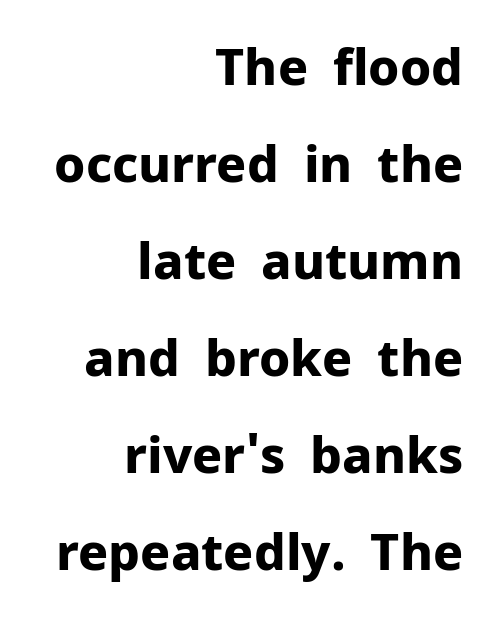
Short note: letters normally spaced. Notice how the passage keeps a crisp vertical edge on the right only. The font is running at its bold setting. Leading: increased.
